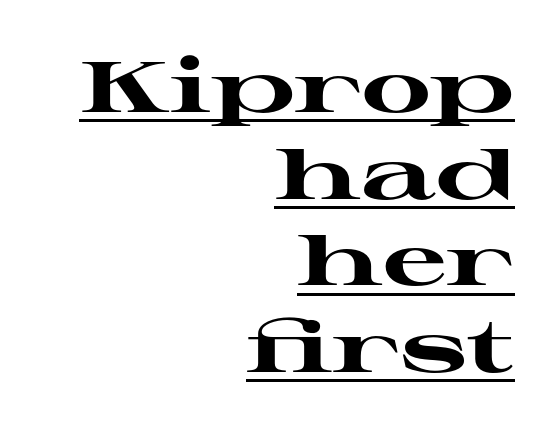
{"serif": "yes", "italic": "no", "bold": "yes", "weight": "heavy", "width": "wide", "stroke_contrast": "high", "x_height": "medium", "monospaced": "no", "underline": "yes", "align": "right", "line_spacing_ratio": 1.22, "letter_spacing": "normal", "letter_spacing_em": 0.0, "glyph_px": 71}
